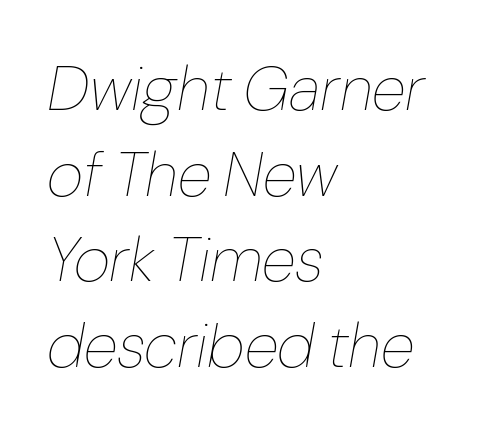
Q: Is the text bold? A: No.
Q: Is the text italic (slanted)? A: Yes, it leans right by about 10 degrees.
Q: Is the text underlined? A: No.
Q: How is the paragraph aligned? A: Left-aligned.
Q: Is the spacing between letters normal or unusually wide? A: Normal.
Q: Is the spacing between lines tight, normal or loose? A: Normal.
Q: Width (condensed, normal, or wide)? A: Normal.
Q: Stroke contrast? A: Low.
Q: x-height? A: Medium.
Q: Monospaced? A: No.
